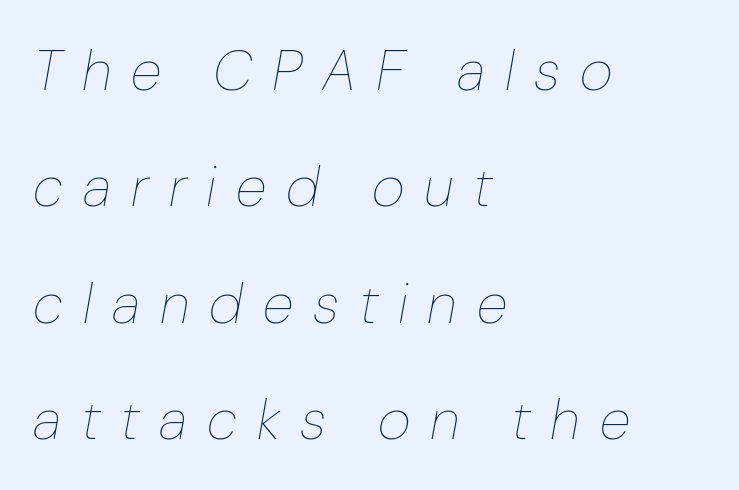
The image shows 57 px thin type, italic (leaning right); set left-aligned, loose line spacing (2.04x), unusually wide letter spacing (+0.35 em), not underlined; low stroke contrast and a medium x-height.
